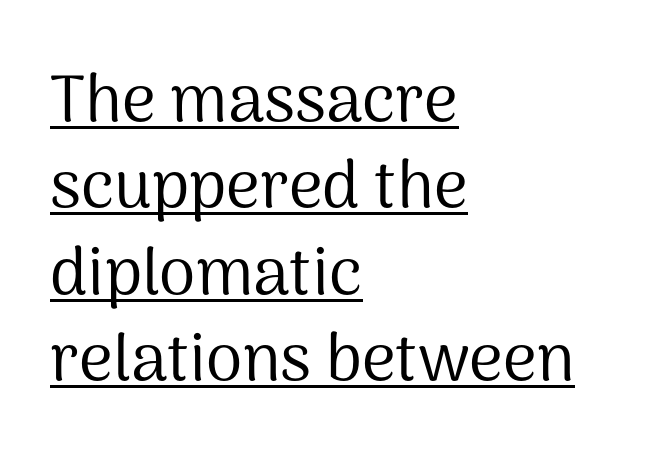
Q: Is the text bold? A: No.
Q: Is the text italic (slanted)? A: No, it is upright.
Q: Is the typeface a serif or a sans-serif typeface? A: Sans-serif.
Q: Is the text underlined? A: Yes.
Q: How is the paragraph aligned? A: Left-aligned.
Q: Is the spacing between letters normal or unusually wide? A: Normal.
Q: Is the spacing between lines tight, normal or loose? A: Normal.
Q: Width (condensed, normal, or wide)? A: Normal.
Q: Stroke contrast? A: Medium.
Q: x-height? A: Medium.
Q: Monospaced? A: No.
